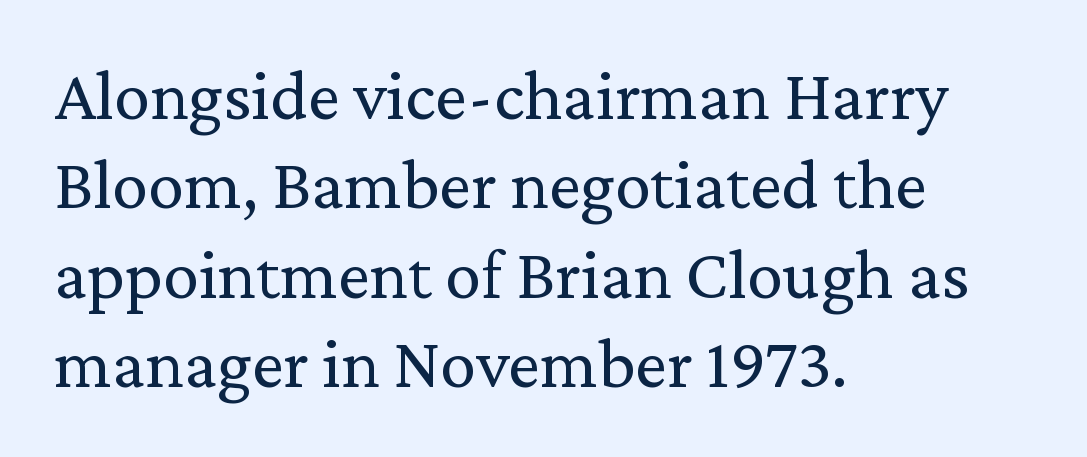
Characters remain perfectly vertical along every line. In CSS terms this would be text-align: left. You can tell from the footed stems that serif type was used. A typesetter would call this zero additional tracking. The letterforms sit at book weight or below. Proportional: the letters do not fall into vertical columns.
